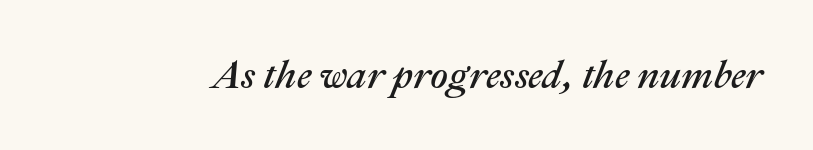
{"italic": "yes", "lean": "right", "slant_degrees": 22, "width": "normal", "stroke_contrast": "medium", "x_height": "medium", "monospaced": "no", "underline": "no", "letter_spacing": "normal", "letter_spacing_em": 0.0, "glyph_px": 39}
